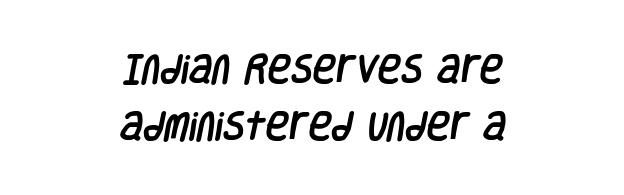
Q: Is the typeface a serif or a sans-serif typeface? A: Sans-serif.
Q: Is the text underlined? A: No.
Q: How is the paragraph aligned? A: Centered.
Q: Is the spacing between letters normal or unusually wide? A: Normal.
Q: Width (condensed, normal, or wide)? A: Condensed.
Q: Stroke contrast? A: Low.
Q: x-height? A: Large.
Q: Monospaced? A: No.
